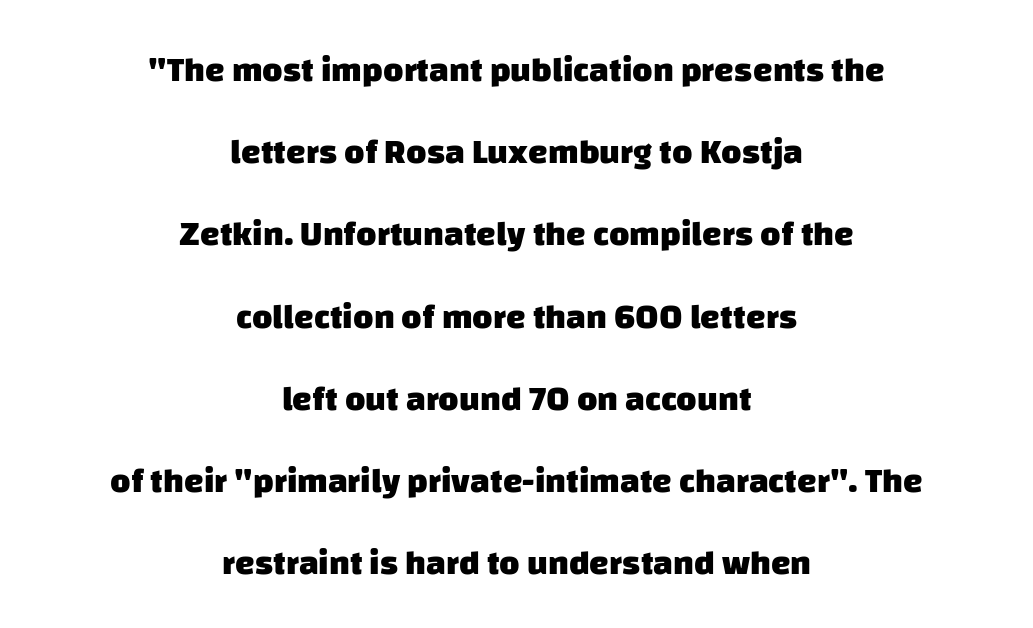
The image shows 35 px heavy sans-serif type; set centered, loose line spacing (2.35x), normal letter spacing, not underlined; low stroke contrast and a large x-height.
